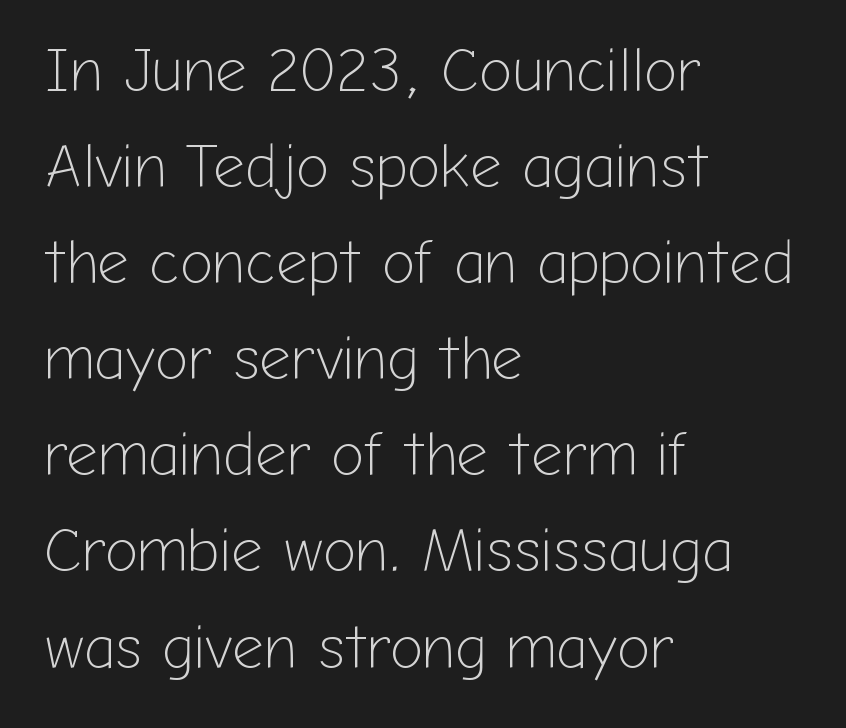
The image shows 62 px light sans-serif type, upright; set left-aligned, normal line spacing (1.55x), normal letter spacing, not underlined; low stroke contrast and a medium x-height.
